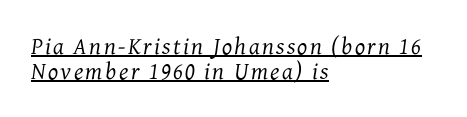
Q: Is the text bold? A: No.
Q: Is the text italic (slanted)? A: Yes, it leans right by about 7 degrees.
Q: Is the text underlined? A: Yes.
Q: How is the paragraph aligned? A: Left-aligned.
Q: Is the spacing between lines tight, normal or loose? A: Tight.
